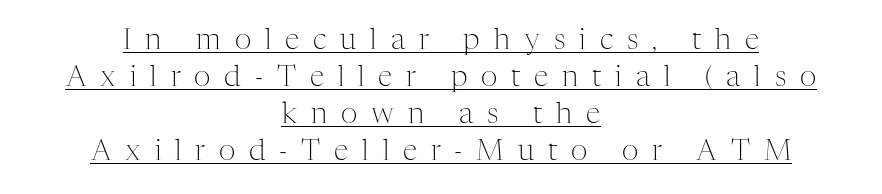
{"serif": "yes", "italic": "no", "bold": "no", "weight": "light", "width": "normal", "stroke_contrast": "medium", "x_height": "medium", "monospaced": "no", "underline": "yes", "align": "center", "line_spacing": "normal", "line_spacing_ratio": 1.28, "letter_spacing": "wide", "letter_spacing_em": 0.48, "glyph_px": 29}
